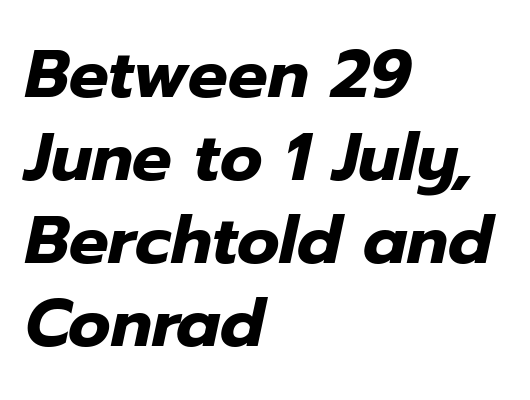
Q: Is the text bold? A: Yes.
Q: Is the text italic (slanted)? A: Yes, it leans right by about 12 degrees.
Q: Is the text underlined? A: No.
Q: How is the paragraph aligned? A: Left-aligned.
Q: Is the spacing between letters normal or unusually wide? A: Normal.
Q: Is the spacing between lines tight, normal or loose? A: Normal.
Q: Width (condensed, normal, or wide)? A: Normal.
Q: Stroke contrast? A: Low.
Q: x-height? A: Medium.
Q: Monospaced? A: No.
